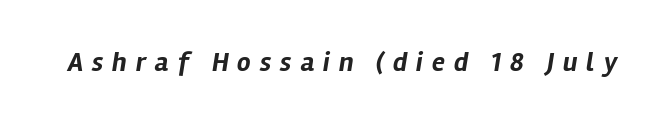
{"italic": "yes", "lean": "right", "slant_degrees": 12, "bold": "yes", "underline": "no", "letter_spacing": "wide", "letter_spacing_em": 0.33, "glyph_px": 27}
